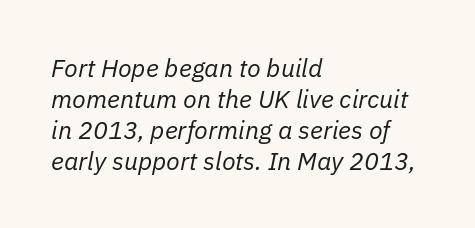
{"italic": "yes", "lean": "right", "slant_degrees": 11, "bold": "no", "underline": "no", "align": "left", "line_spacing_ratio": 1.24, "letter_spacing": "normal", "letter_spacing_em": 0.0, "glyph_px": 25}
